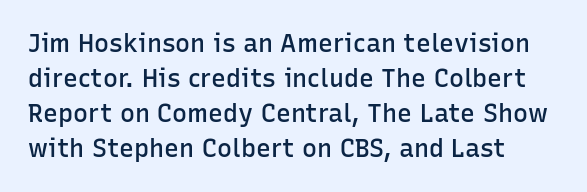
Notice how the passage keeps a crisp vertical edge on the left only. Ordinary non-slanted type is in use. Strokes here are thickened, but only to semibold level. Vertical spacing — default. The glyphs are unaccompanied by any horizontal stroke below them.
